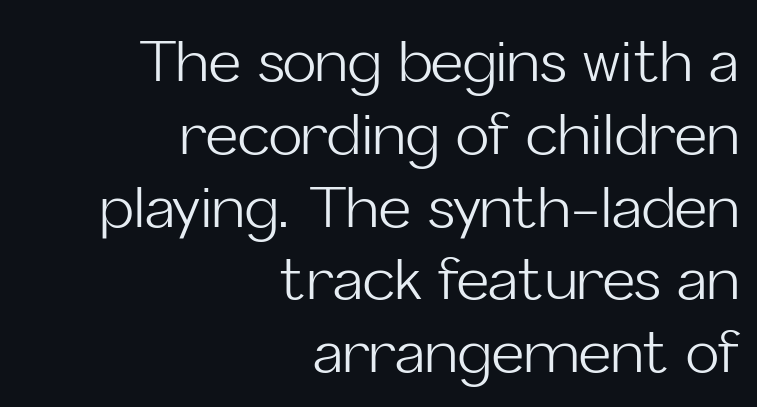
{"serif": "no", "italic": "no", "bold": "no", "weight": "light", "width": "normal", "stroke_contrast": "low", "x_height": "medium", "monospaced": "no", "underline": "no", "align": "right", "line_spacing": "normal", "line_spacing_ratio": 1.3, "letter_spacing": "normal", "letter_spacing_em": 0.0, "glyph_px": 56}
